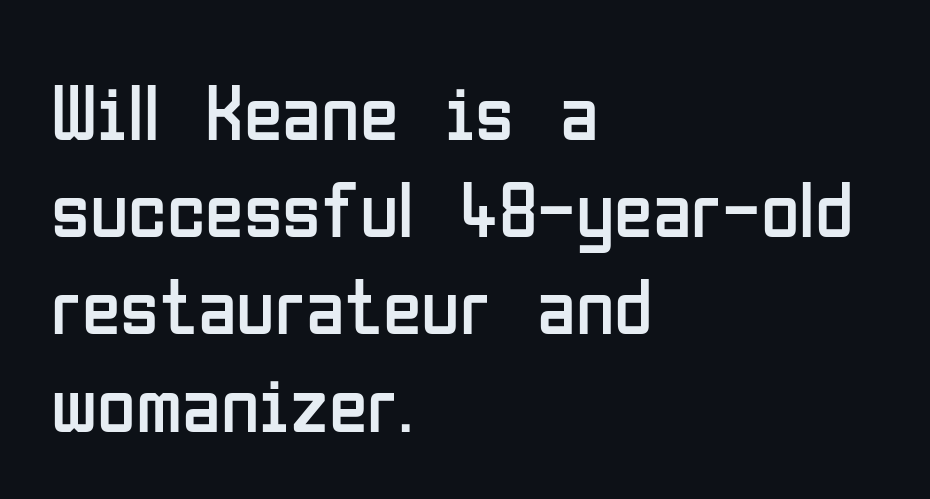
Q: Is the text bold? A: No.
Q: Is the text italic (slanted)? A: No, it is upright.
Q: Is the typeface a serif or a sans-serif typeface? A: Sans-serif.
Q: Is the text underlined? A: No.
Q: How is the paragraph aligned? A: Left-aligned.
Q: Is the spacing between letters normal or unusually wide? A: Normal.
Q: Width (condensed, normal, or wide)? A: Condensed.
Q: Stroke contrast? A: Low.
Q: x-height? A: Medium.
Q: Monospaced? A: No.
